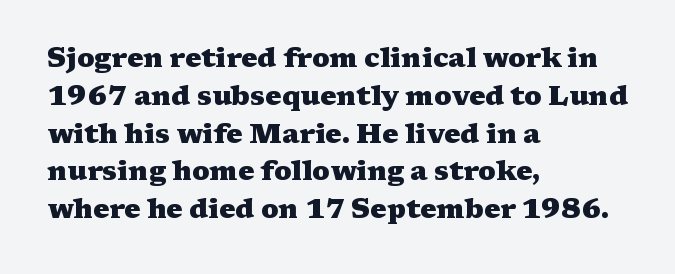
{"italic": "no", "bold": "yes", "underline": "no", "align": "left", "line_spacing": "normal", "line_spacing_ratio": 1.4, "letter_spacing": "normal", "letter_spacing_em": 0.0, "glyph_px": 27}
